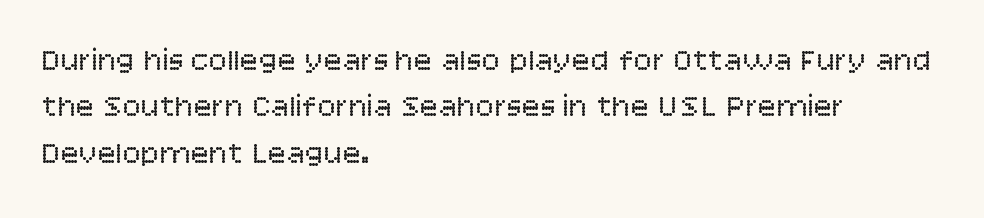
Q: Is the text bold? A: No.
Q: Is the text italic (slanted)? A: No, it is upright.
Q: Is the typeface a serif or a sans-serif typeface? A: Sans-serif.
Q: Is the text underlined? A: No.
Q: How is the paragraph aligned? A: Left-aligned.
Q: Is the spacing between letters normal or unusually wide? A: Normal.
Q: Is the spacing between lines tight, normal or loose? A: Normal.
Q: Width (condensed, normal, or wide)? A: Normal.
Q: Stroke contrast? A: Low.
Q: x-height? A: Large.
Q: Monospaced? A: No.
